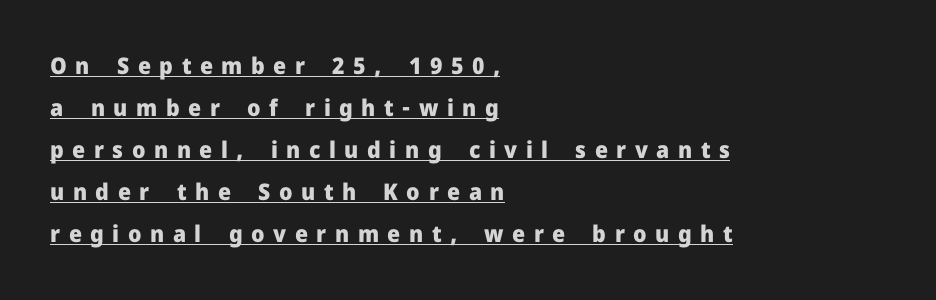
The image shows 23 px bold type, upright; set left-aligned, line spacing 1.83x, unusually wide letter spacing (+0.37 em), underlined.
